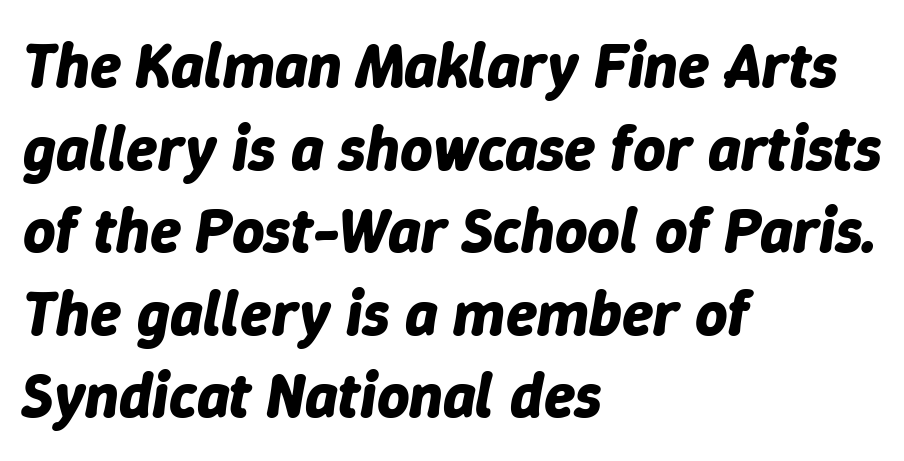
Q: Is the text bold? A: Yes.
Q: Is the text italic (slanted)? A: Yes, it leans right by about 9 degrees.
Q: Is the text underlined? A: No.
Q: How is the paragraph aligned? A: Left-aligned.
Q: Is the spacing between letters normal or unusually wide? A: Normal.
Q: Is the spacing between lines tight, normal or loose? A: Normal.
Q: Width (condensed, normal, or wide)? A: Normal.
Q: Stroke contrast? A: Low.
Q: x-height? A: Medium.
Q: Monospaced? A: No.
